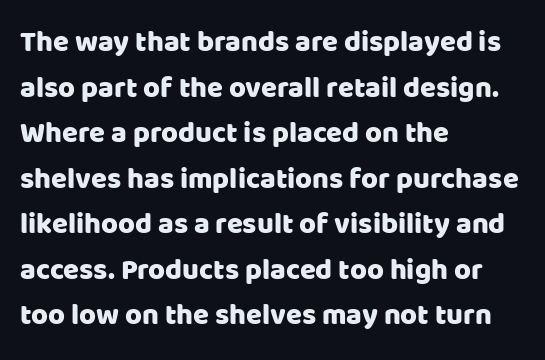
The image shows 29 px sans-serif type, upright; set left-aligned, normal line spacing (1.57x), normal letter spacing, not underlined; low stroke contrast and a large x-height.
